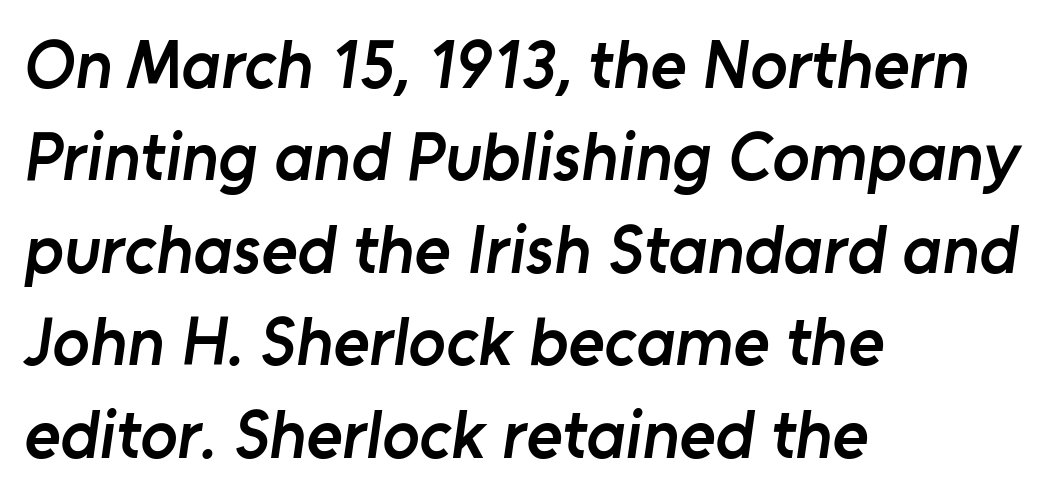
Q: Is the text bold? A: Semi-bold.
Q: Is the typeface a serif or a sans-serif typeface? A: Sans-serif.
Q: Is the text underlined? A: No.
Q: How is the paragraph aligned? A: Left-aligned.
Q: Is the spacing between letters normal or unusually wide? A: Normal.
Q: Is the spacing between lines tight, normal or loose? A: Normal.
Q: Width (condensed, normal, or wide)? A: Normal.
Q: Stroke contrast? A: Low.
Q: x-height? A: Medium.
Q: Monospaced? A: No.
